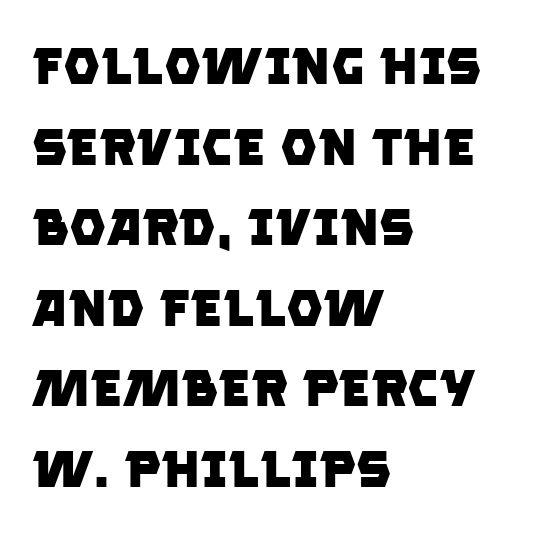
Q: Is the text bold? A: Yes.
Q: Is the typeface a serif or a sans-serif typeface? A: Sans-serif.
Q: Is the text underlined? A: No.
Q: How is the paragraph aligned? A: Left-aligned.
Q: Is the spacing between letters normal or unusually wide? A: Normal.
Q: Is the spacing between lines tight, normal or loose? A: Normal.
Q: Width (condensed, normal, or wide)? A: Normal.
Q: Stroke contrast? A: Low.
Q: x-height? A: Large.
Q: Monospaced? A: No.
